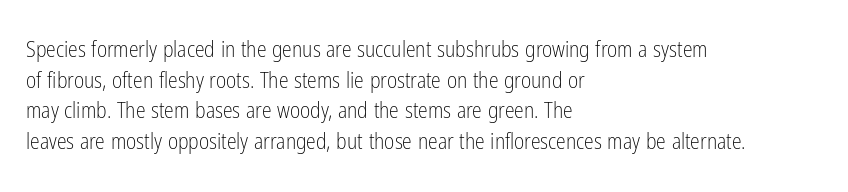
The image shows 22 px text type, upright; set left-aligned, normal line spacing (1.39x), normal letter spacing, not underlined.
